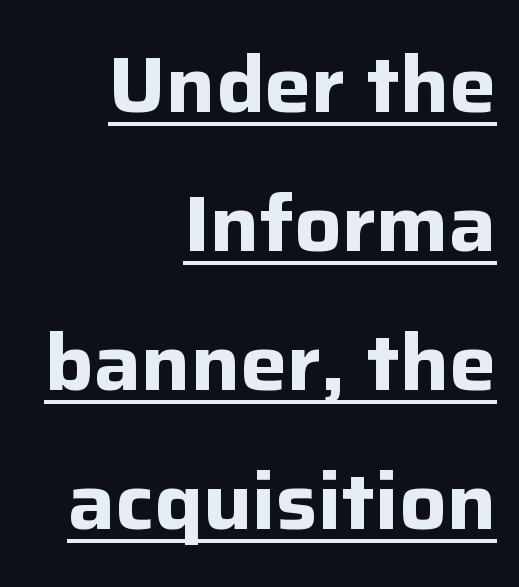
The image shows 78 px bold sans-serif type, upright; set right-aligned, line spacing 1.78x, normal letter spacing, underlined; low stroke contrast and a medium x-height.
